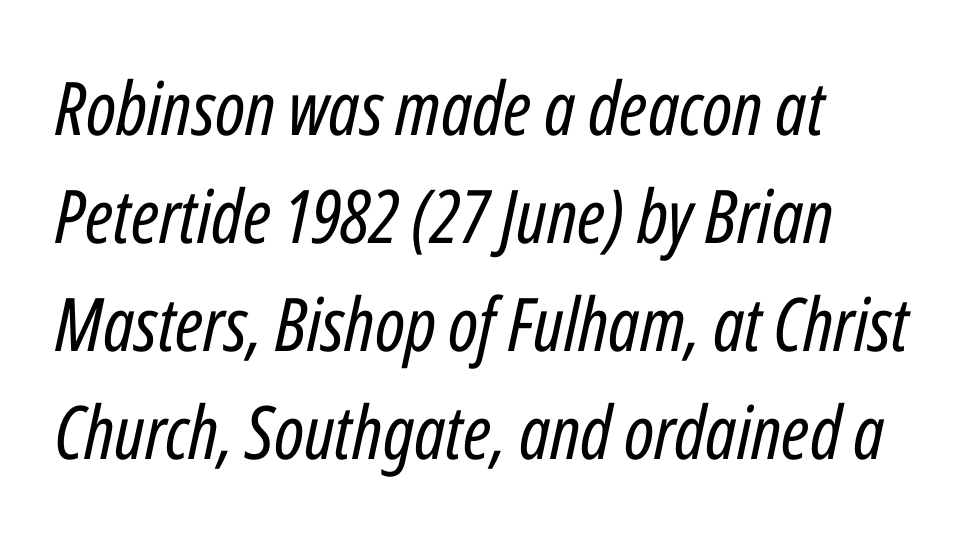
Q: Is the text bold? A: No.
Q: Is the text italic (slanted)? A: Yes, it leans right by about 12 degrees.
Q: Is the text underlined? A: No.
Q: How is the paragraph aligned? A: Left-aligned.
Q: Is the spacing between letters normal or unusually wide? A: Normal.
Q: Is the spacing between lines tight, normal or loose? A: Normal.
Q: Width (condensed, normal, or wide)? A: Condensed.
Q: Stroke contrast? A: Low.
Q: x-height? A: Medium.
Q: Monospaced? A: No.
